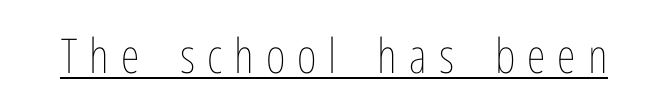
Unlike italic type, these characters show no tilt at all. Spacing verdict: proportional, widths tailored to each character. The weight would be labelled regular, book, light, or lighter still. Honestly, the underline is the first thing you notice here.
